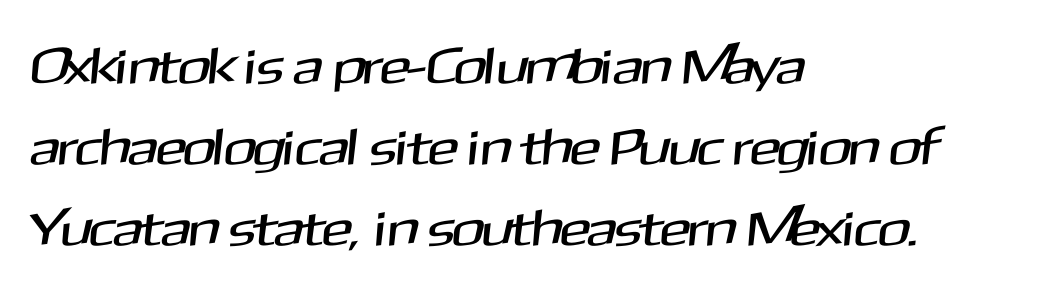
Q: Is the typeface a serif or a sans-serif typeface? A: Sans-serif.
Q: Is the text underlined? A: No.
Q: How is the paragraph aligned? A: Left-aligned.
Q: Is the spacing between letters normal or unusually wide? A: Normal.
Q: Is the spacing between lines tight, normal or loose? A: Normal.
Q: Width (condensed, normal, or wide)? A: Normal.
Q: Stroke contrast? A: Medium.
Q: x-height? A: Medium.
Q: Monospaced? A: No.
